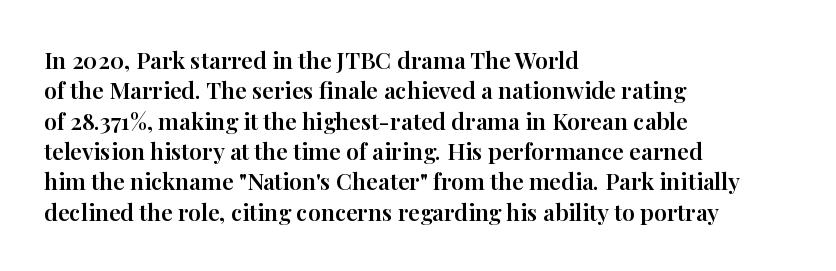
{"italic": "no", "underline": "no", "align": "left", "line_spacing": "normal", "line_spacing_ratio": 1.32, "letter_spacing": "normal", "letter_spacing_em": 0.0, "glyph_px": 23}
